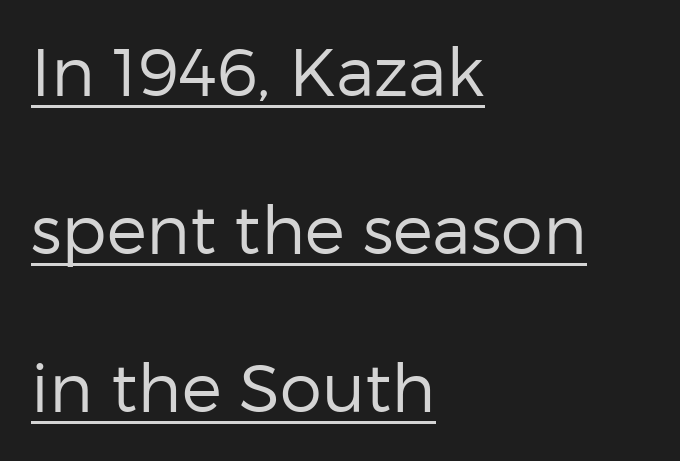
The image shows 67 px regular-weight sans-serif type, upright; set left-aligned, loose line spacing (2.36x), normal letter spacing, underlined; low stroke contrast and a medium x-height.
